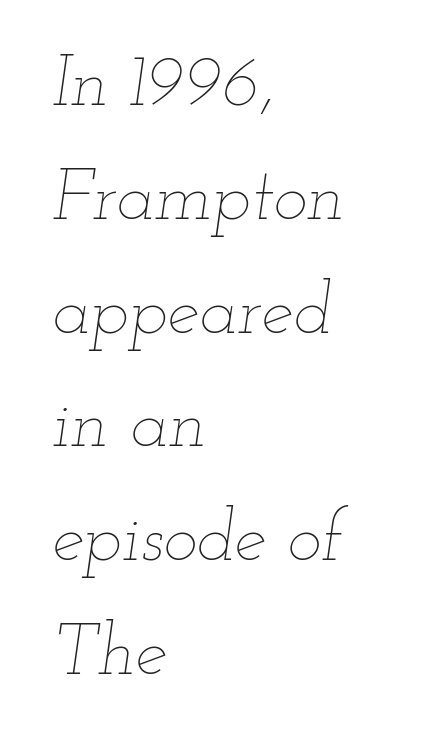
Q: Is the text bold? A: No.
Q: Is the text italic (slanted)? A: Yes, it leans right by about 12 degrees.
Q: Is the text underlined? A: No.
Q: How is the paragraph aligned? A: Left-aligned.
Q: Is the spacing between letters normal or unusually wide? A: Normal.
Q: Is the spacing between lines tight, normal or loose? A: Normal.
Q: Width (condensed, normal, or wide)? A: Wide.
Q: Stroke contrast? A: Low.
Q: x-height? A: Small.
Q: Monospaced? A: No.
